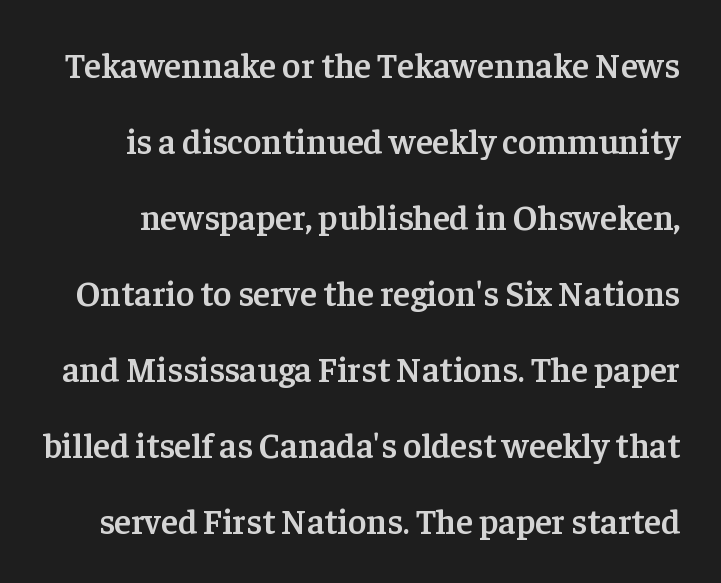
Q: Is the text bold? A: Semi-bold.
Q: Is the text italic (slanted)? A: No, it is upright.
Q: Is the typeface a serif or a sans-serif typeface? A: Serif.
Q: Is the text underlined? A: No.
Q: Is the spacing between letters normal or unusually wide? A: Normal.
Q: Is the spacing between lines tight, normal or loose? A: Loose.
Q: Width (condensed, normal, or wide)? A: Normal.
Q: Stroke contrast? A: Low.
Q: x-height? A: Medium.
Q: Monospaced? A: No.
